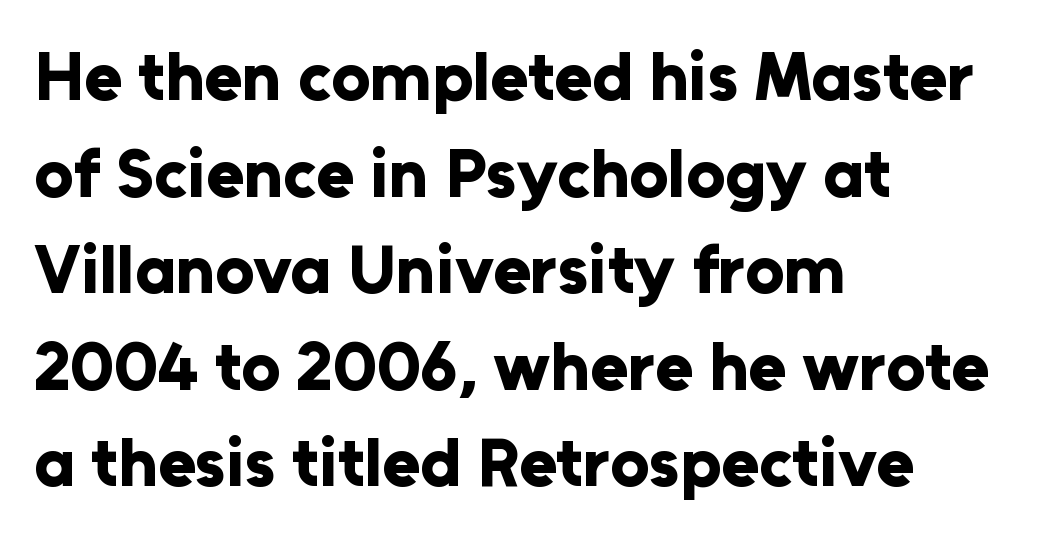
The image shows 69 px bold sans-serif type, upright; set left-aligned, normal line spacing (1.4x), normal letter spacing, not underlined; low stroke contrast and a medium x-height.
